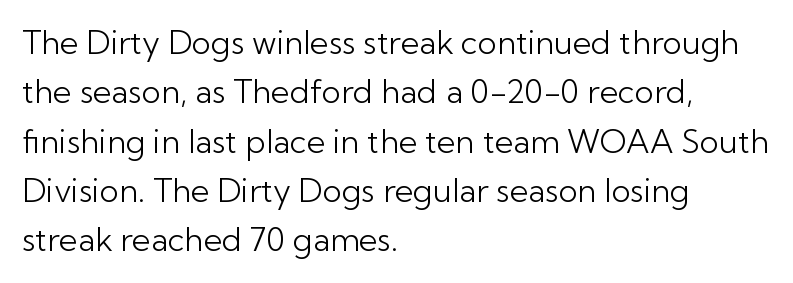
{"serif": "no", "italic": "no", "bold": "no", "weight": "light", "width": "normal", "stroke_contrast": "low", "x_height": "medium", "monospaced": "no", "underline": "no", "align": "left", "line_spacing": "normal", "line_spacing_ratio": 1.54, "letter_spacing": "normal", "letter_spacing_em": 0.0, "glyph_px": 32}
